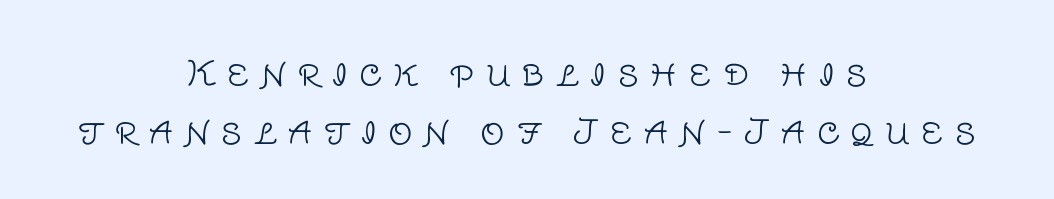
The image shows 34 px light sans-serif type; set centered, line spacing 1.72x, unusually wide letter spacing (+0.34 em), not underlined; low stroke contrast and a large x-height.
